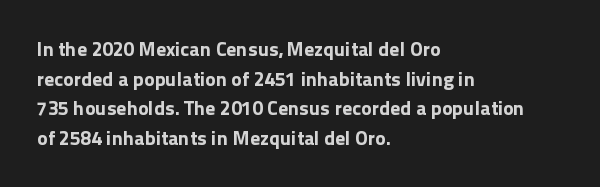
The rendering uses a bold face; every stroke is thick and dark. Compared with a centered layout, this one pins lines to the left instead. Underline: absent. In terms of letterspacing, this is plain default setting. Italic: no, the glyphs are upright roman. How would I describe the line gaps? Plain and ordinary.
